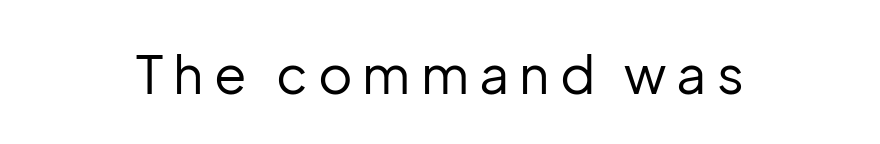
{"serif": "no", "italic": "no", "bold": "no", "weight": "regular", "width": "normal", "stroke_contrast": "low", "x_height": "medium", "monospaced": "no", "underline": "no", "glyph_px": 53}
